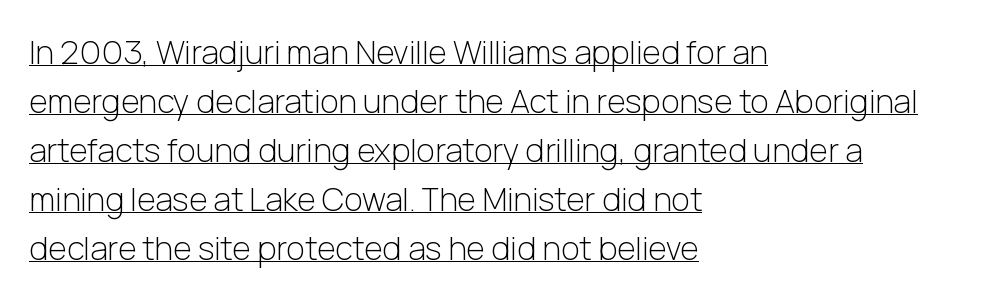
{"serif": "no", "italic": "no", "bold": "no", "weight": "light", "width": "normal", "stroke_contrast": "low", "x_height": "medium", "monospaced": "no", "underline": "yes", "align": "left", "line_spacing": "normal", "line_spacing_ratio": 1.53, "letter_spacing": "normal", "letter_spacing_em": 0.0, "glyph_px": 32}
